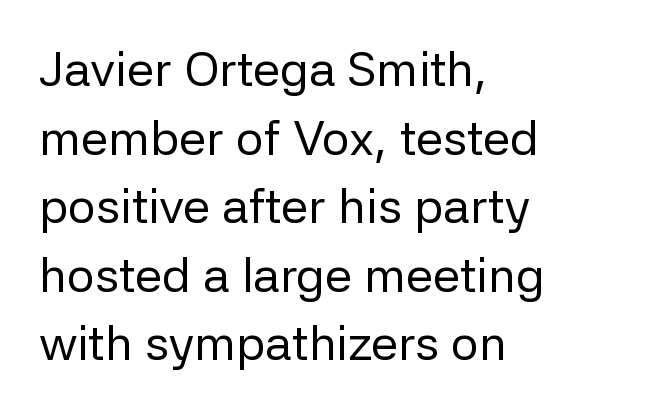
Regarding leading, the lines here are spaced in the standard way. Reading down the block, your eye returns to a fixed left position each line. Underlining? Definitely not there. You could not count columns in this text — the font is proportionally spaced. The font family rendered here belongs to the sans-serif group.
